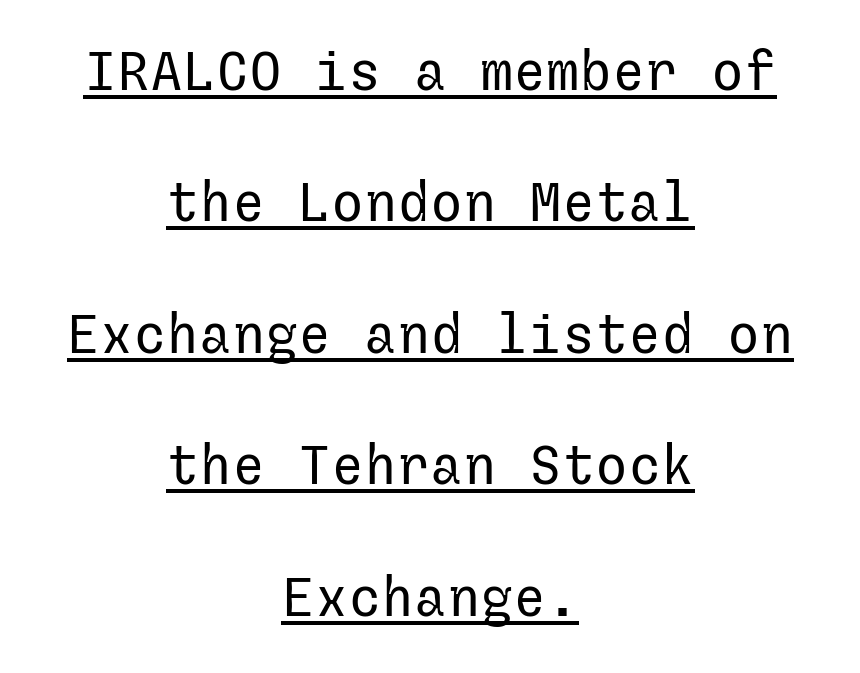
Every row of glyphs is offset so its center matches the block's center. The weight would be labelled regular, book, light, or lighter still. Nothing unusual about the tracking: characters are spaced as the font intends. The passage shown is typeset with a sans-serif family. The lettering stays uniformly vertical, giving the passage a roman look.
